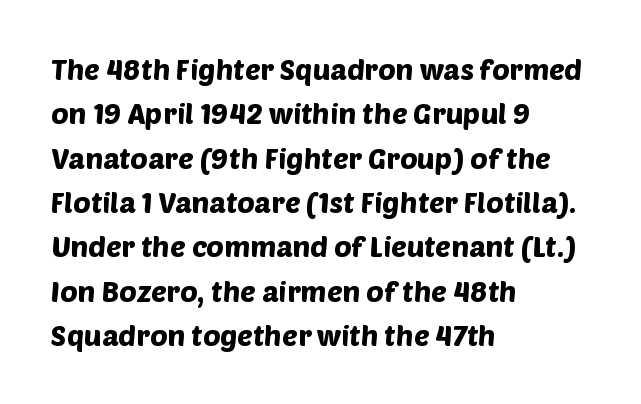
{"serif": "no", "width": "normal", "stroke_contrast": "low", "x_height": "large", "monospaced": "no", "underline": "no", "align": "left", "line_spacing": "normal", "line_spacing_ratio": 1.53, "letter_spacing": "normal", "letter_spacing_em": 0.0, "glyph_px": 29}
